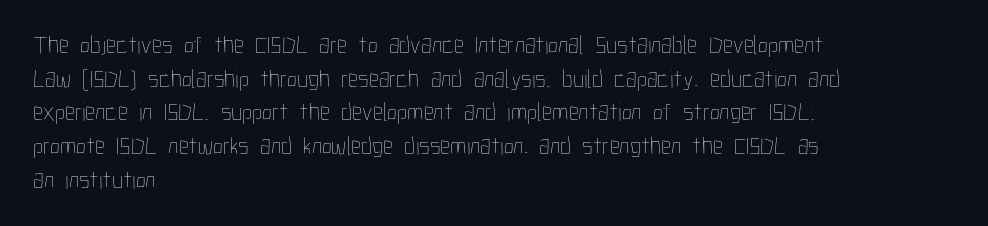
Honestly, there is no underline to notice here at all. When letters stand straight like this, we call the style roman or upright. The passage shown stacks its lines at a standard gap. Horizontal alignment here is leftward, the default for most running prose. Ink coverage per letter is moderate at most.
